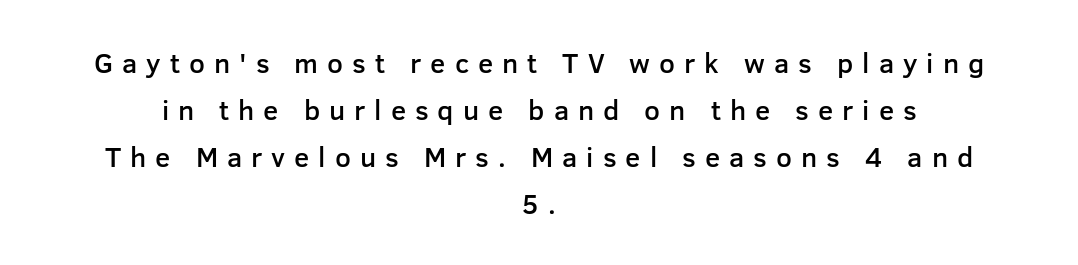
{"serif": "no", "italic": "no", "bold": "semi", "weight": "semibold", "width": "normal", "stroke_contrast": "low", "x_height": "medium", "monospaced": "no", "underline": "no", "align": "center", "line_spacing": "normal", "line_spacing_ratio": 1.68, "letter_spacing": "wide", "letter_spacing_em": 0.32, "glyph_px": 28}
